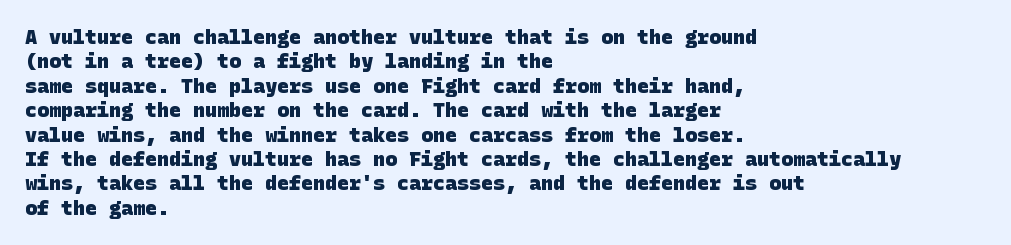
{"bold": "yes", "underline": "no", "align": "left", "line_spacing_ratio": 1.22, "letter_spacing": "normal", "letter_spacing_em": 0.0, "glyph_px": 20}
